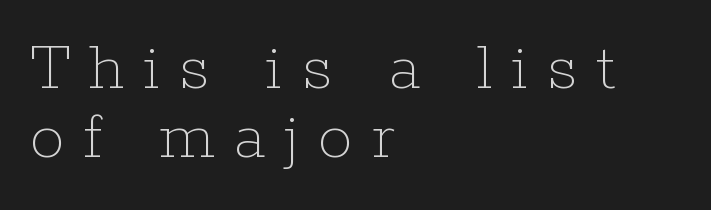
Q: Is the text bold? A: No.
Q: Is the text italic (slanted)? A: No, it is upright.
Q: Is the text underlined? A: No.
Q: How is the paragraph aligned? A: Left-aligned.
Q: Is the spacing between letters normal or unusually wide? A: Unusually wide.
Q: Is the spacing between lines tight, normal or loose? A: Tight.
Q: Width (condensed, normal, or wide)? A: Normal.
Q: Stroke contrast? A: Low.
Q: x-height? A: Medium.
Q: Monospaced? A: No.
